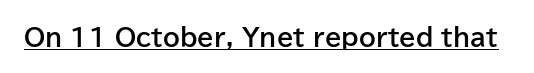
Students, observe the line beneath the letters — that is underlining. Upright lettering throughout. Summary of weight: heavy, a full bold. Here the glyphs are tracked normally, forming tight word shapes.
